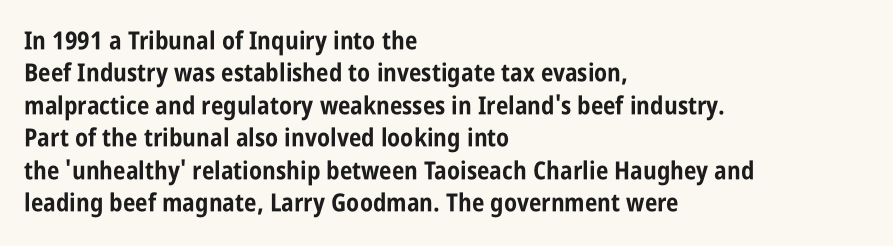
A typesetter would mark this as roman, not italic. The strokes are fattened all the way to bold. Beneath every word, the page is bare. The letters sit at their default tracking, neither squeezed nor spread. Notice how the passage keeps a crisp vertical edge on the left only. The lines sit at an ordinary, default distance from one another.
